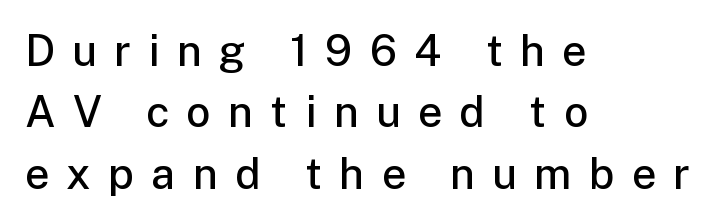
{"serif": "no", "italic": "no", "bold": "semi", "weight": "semibold", "width": "normal", "stroke_contrast": "low", "x_height": "medium", "monospaced": "no", "underline": "no", "align": "left", "line_spacing": "normal", "line_spacing_ratio": 1.43, "letter_spacing": "wide", "letter_spacing_em": 0.4, "glyph_px": 43}
